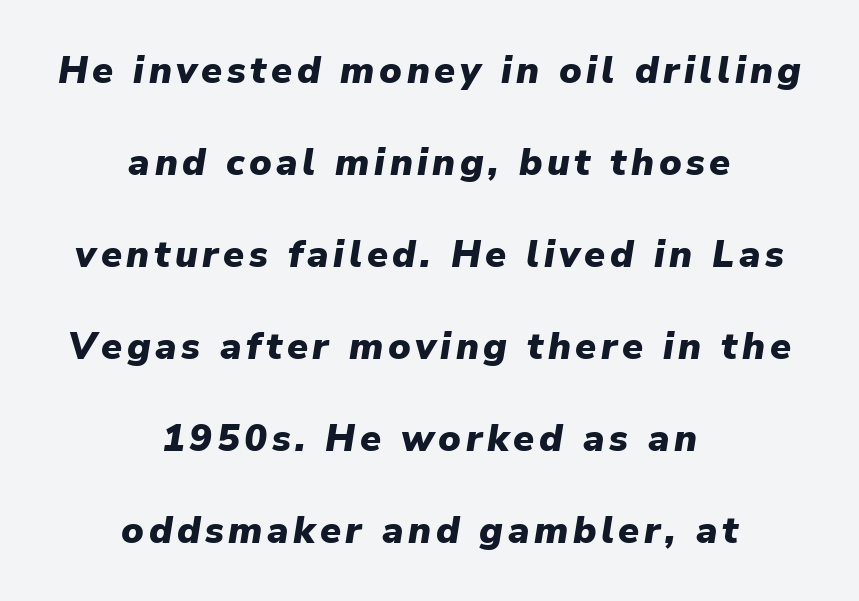
Q: Is the text bold? A: Yes.
Q: Is the text italic (slanted)? A: Yes, it leans right by about 9 degrees.
Q: Is the text underlined? A: No.
Q: How is the paragraph aligned? A: Centered.
Q: Is the spacing between lines tight, normal or loose? A: Loose.
Q: Width (condensed, normal, or wide)? A: Normal.
Q: Stroke contrast? A: Low.
Q: x-height? A: Medium.
Q: Monospaced? A: No.
